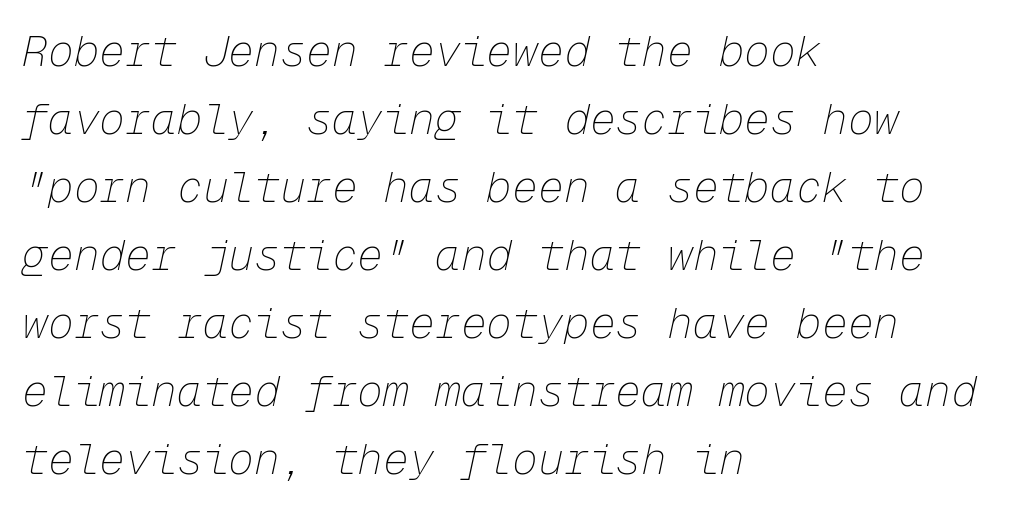
Q: Is the text bold? A: No.
Q: Is the text italic (slanted)? A: Yes, it leans right by about 12 degrees.
Q: Is the text underlined? A: No.
Q: How is the paragraph aligned? A: Left-aligned.
Q: Is the spacing between letters normal or unusually wide? A: Normal.
Q: Is the spacing between lines tight, normal or loose? A: Normal.
Q: Width (condensed, normal, or wide)? A: Normal.
Q: Stroke contrast? A: Low.
Q: x-height? A: Medium.
Q: Monospaced? A: Yes.
